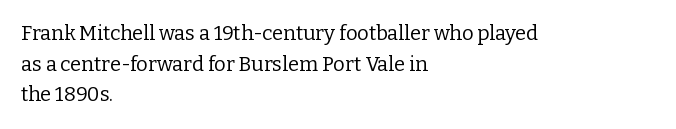
{"italic": "no", "bold": "no", "underline": "no", "align": "left", "line_spacing": "normal", "line_spacing_ratio": 1.53, "letter_spacing": "normal", "letter_spacing_em": 0.0, "glyph_px": 20}
